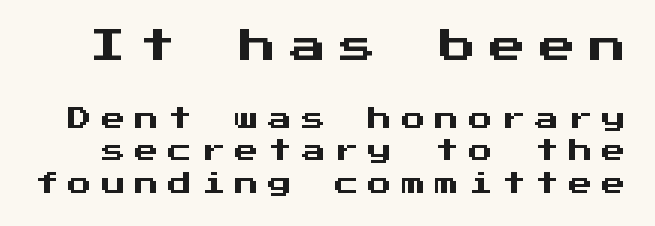
In this sample the first text group is rendered at the bigger scale. Short note: letters widely spaced. Plain, unruled lines of type. The typography opts for an upright posture over an oblique one. Are there feet on the stems? There aren't — it's a sans. Honestly, the row spacing looks completely unremarkable.
